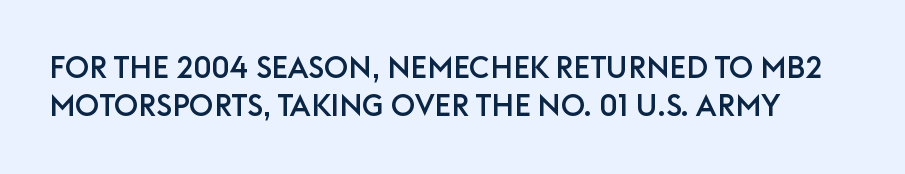
Q: Is the text italic (slanted)? A: No, it is upright.
Q: Is the typeface a serif or a sans-serif typeface? A: Sans-serif.
Q: Is the text underlined? A: No.
Q: Is the spacing between letters normal or unusually wide? A: Normal.
Q: Is the spacing between lines tight, normal or loose? A: Normal.
Q: Width (condensed, normal, or wide)? A: Normal.
Q: Stroke contrast? A: Low.
Q: x-height? A: Large.
Q: Monospaced? A: No.
